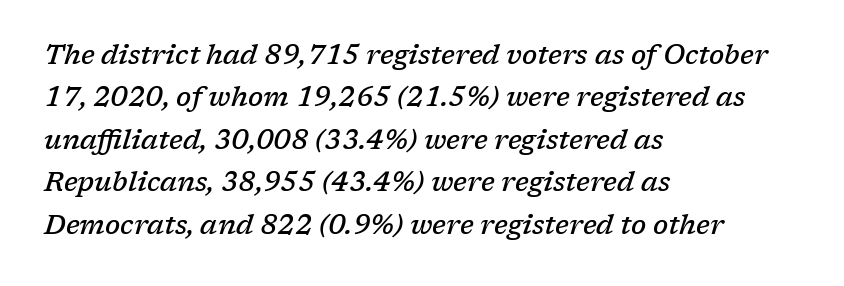
{"italic": "yes", "lean": "right", "slant_degrees": 17, "bold": "semi", "underline": "no", "align": "left", "line_spacing": "normal", "line_spacing_ratio": 1.57, "letter_spacing": "normal", "letter_spacing_em": 0.0, "glyph_px": 27}
